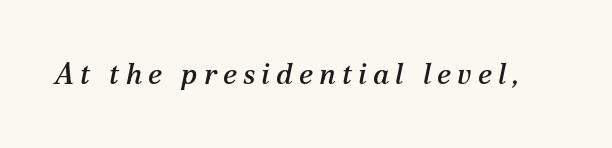
{"serif": "yes", "italic": "yes", "lean": "right", "slant_degrees": 12, "width": "normal", "stroke_contrast": "medium", "x_height": "medium", "monospaced": "no", "underline": "no", "letter_spacing": "wide", "letter_spacing_em": 0.21, "glyph_px": 29}
